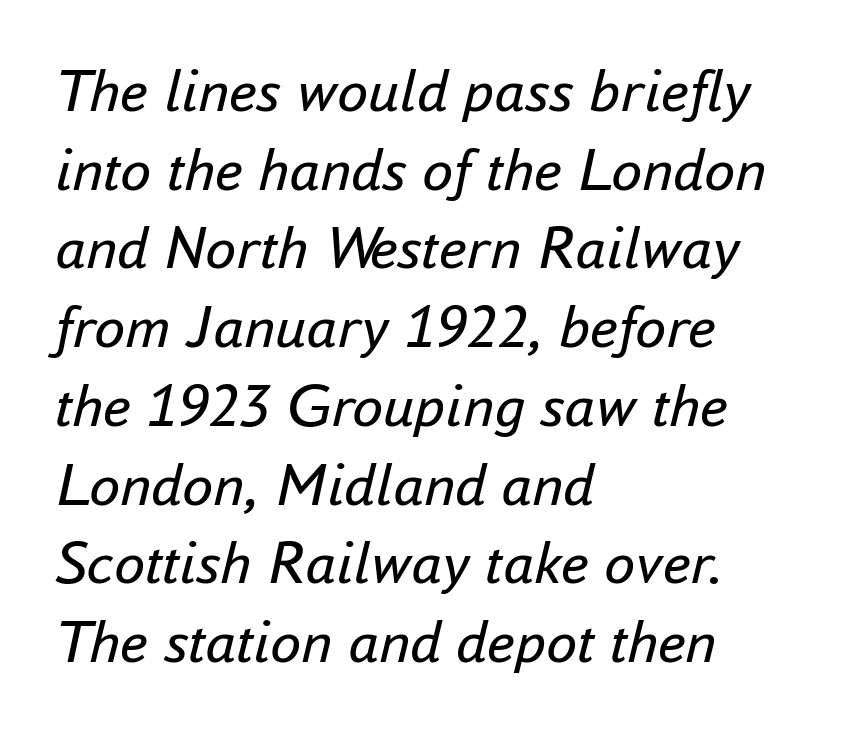
{"italic": "yes", "lean": "right", "slant_degrees": 16, "bold": "no", "weight": "regular", "width": "normal", "stroke_contrast": "low", "x_height": "small", "monospaced": "no", "underline": "no", "align": "left", "line_spacing": "normal", "line_spacing_ratio": 1.27, "letter_spacing": "normal", "letter_spacing_em": 0.0, "glyph_px": 62}
